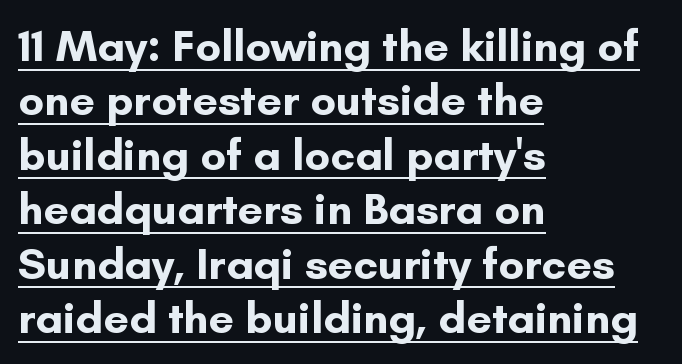
Q: Is the text bold? A: Yes.
Q: Is the text italic (slanted)? A: No, it is upright.
Q: Is the typeface a serif or a sans-serif typeface? A: Sans-serif.
Q: Is the text underlined? A: Yes.
Q: How is the paragraph aligned? A: Left-aligned.
Q: Is the spacing between letters normal or unusually wide? A: Normal.
Q: Width (condensed, normal, or wide)? A: Normal.
Q: Stroke contrast? A: Low.
Q: x-height? A: Small.
Q: Monospaced? A: No.
